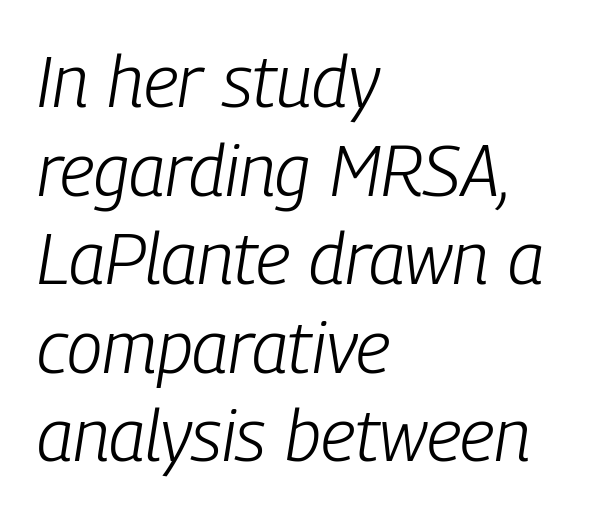
The image shows 72 px light, condensed type, italic (leaning right); set left-aligned, line spacing 1.23x, normal letter spacing, not underlined; low stroke contrast and a medium x-height.
